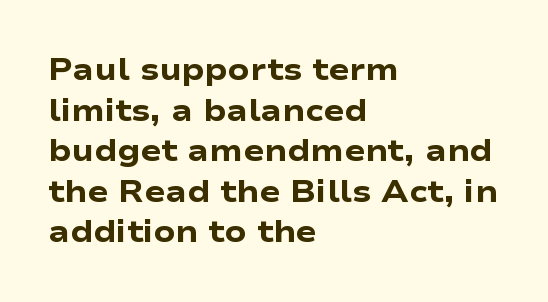
Q: Is the text bold? A: Yes.
Q: Is the text italic (slanted)? A: No, it is upright.
Q: Is the typeface a serif or a sans-serif typeface? A: Sans-serif.
Q: Is the text underlined? A: No.
Q: How is the paragraph aligned? A: Left-aligned.
Q: Is the spacing between letters normal or unusually wide? A: Normal.
Q: Is the spacing between lines tight, normal or loose? A: Normal.
Q: Width (condensed, normal, or wide)? A: Wide.
Q: Stroke contrast? A: Low.
Q: x-height? A: Medium.
Q: Monospaced? A: No.
